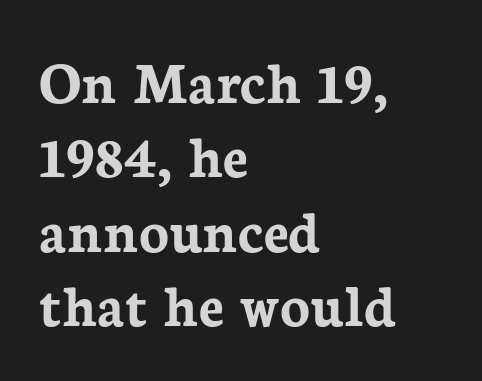
The image shows 62 px semibold serif type, upright; set left-aligned, line spacing 1.2x, normal letter spacing, not underlined; low stroke contrast and a medium x-height.
